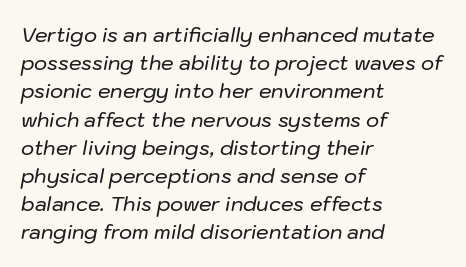
Students, note that the glyphs here touch the page at normal intervals. Vertical spacing — default. The glyphs look as if they've been sheared to an angle. Layout note: lines flush left. The glyphs are unaccompanied by any horizontal stroke below them.
